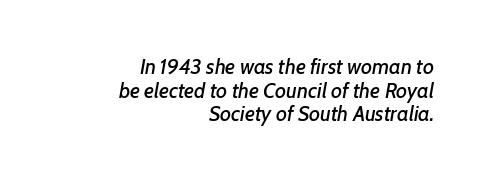
If you drew a ruler down the right edge, every line would touch it. An italicized treatment has been applied to the whole sample. Successive baselines arrive quickly, one right under another. The glyphs are unaccompanied by any horizontal stroke below them. Observe the ordinary spacing: letters are neighbours, not strangers.
